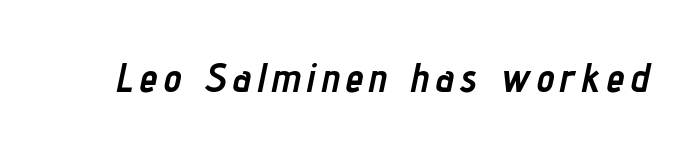
The image shows 40 px semibold, condensed type, italic (leaning right); set not underlined; low stroke contrast and a medium x-height.
